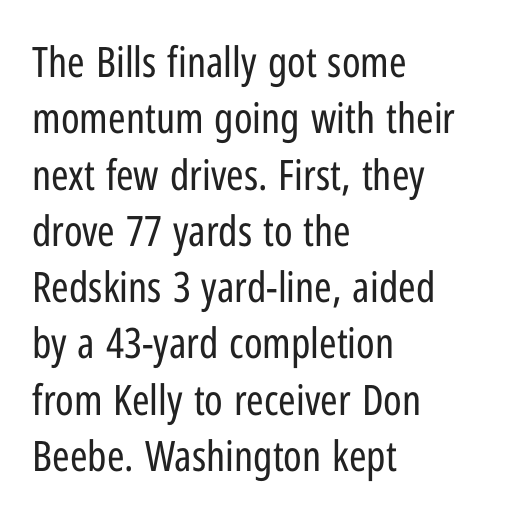
The image shows 42 px regular-weight, condensed sans-serif type, upright; set left-aligned, normal line spacing (1.34x), normal letter spacing, not underlined; low stroke contrast and a medium x-height.
